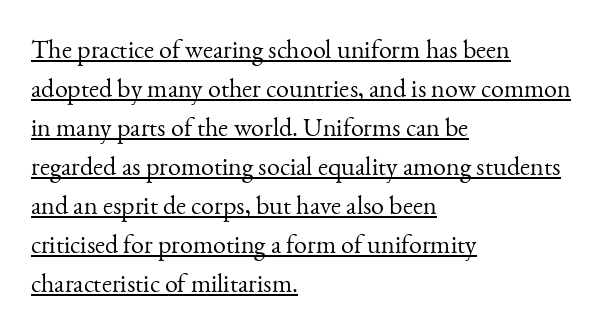
Decoration check: the copy is underlined. No italicization has been applied; the sample stays upright. Stems here are at most as thick as an everyday book face. The typesetter chose a ragged-right arrangement here.
